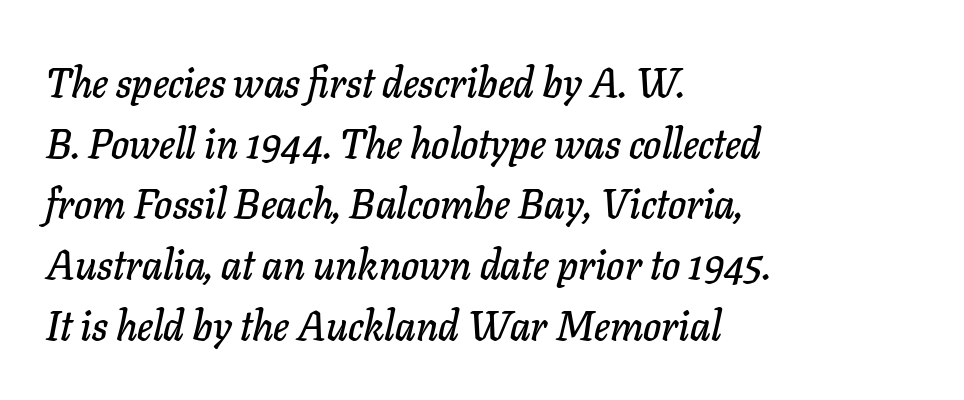
The image shows 41 px text type, italic (leaning right); set left-aligned, normal line spacing (1.48x), normal letter spacing, not underlined; low stroke contrast and a medium x-height.
